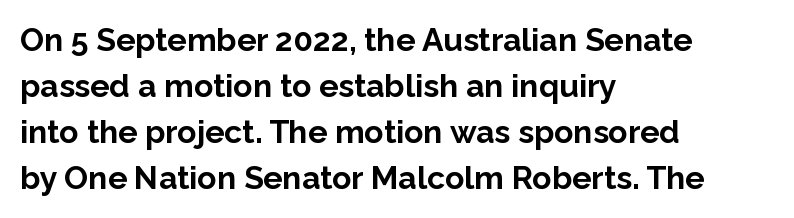
Q: Is the text bold? A: Yes.
Q: Is the text italic (slanted)? A: No, it is upright.
Q: Is the typeface a serif or a sans-serif typeface? A: Sans-serif.
Q: Is the text underlined? A: No.
Q: How is the paragraph aligned? A: Left-aligned.
Q: Is the spacing between letters normal or unusually wide? A: Normal.
Q: Is the spacing between lines tight, normal or loose? A: Normal.
Q: Width (condensed, normal, or wide)? A: Normal.
Q: Stroke contrast? A: Low.
Q: x-height? A: Medium.
Q: Monospaced? A: No.
